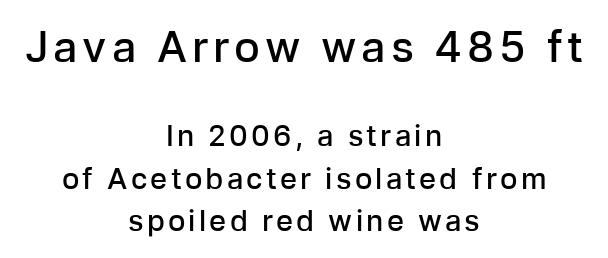
The glyphs in this specimen are sans serif. Think of a printed novel: that variable character pitch is what you see here. Size hierarchy here favors the leading block over the trailing one. The glyphs have the mass of a demibold cut, below bold. Summary of vertical rhythm: regular, with standard interline spacing.
